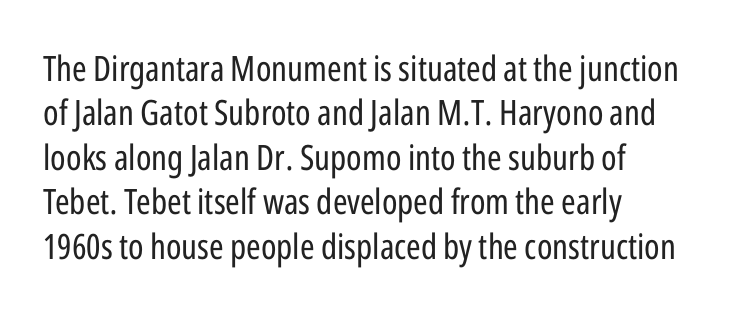
Q: Is the text bold? A: No.
Q: Is the text italic (slanted)? A: No, it is upright.
Q: Is the typeface a serif or a sans-serif typeface? A: Sans-serif.
Q: Is the text underlined? A: No.
Q: How is the paragraph aligned? A: Left-aligned.
Q: Is the spacing between letters normal or unusually wide? A: Normal.
Q: Is the spacing between lines tight, normal or loose? A: Normal.
Q: Width (condensed, normal, or wide)? A: Condensed.
Q: Stroke contrast? A: Low.
Q: x-height? A: Medium.
Q: Monospaced? A: No.
